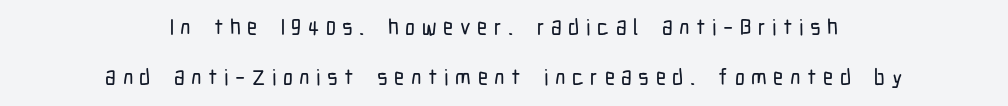
If you drew a line through each stem, it would be perfectly vertical. Does extra space separate the letters? Yes, quite a lot of it. Does the copy run flush right? No — it is centered line by line. Rows of type keep a wide berth in the vertical direction.
